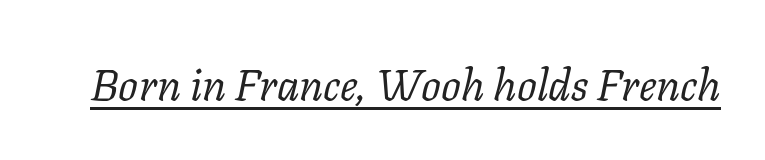
Q: Is the text bold? A: No.
Q: Is the text italic (slanted)? A: Yes, it leans right by about 11 degrees.
Q: Is the typeface a serif or a sans-serif typeface? A: Serif.
Q: Is the text underlined? A: Yes.
Q: Is the spacing between letters normal or unusually wide? A: Normal.
Q: Width (condensed, normal, or wide)? A: Normal.
Q: Stroke contrast? A: Low.
Q: x-height? A: Medium.
Q: Monospaced? A: No.
